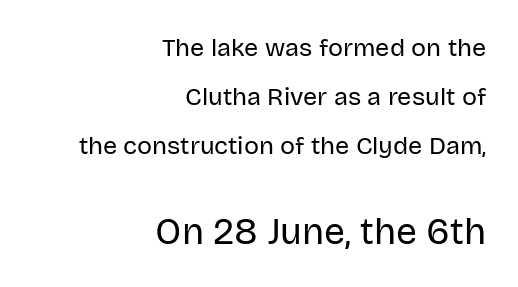
{"serif": "no", "italic": "no", "bold": "no", "weight": "regular", "width": "normal", "stroke_contrast": "low", "x_height": "large", "monospaced": "no", "underline": "no", "align": "right", "line_spacing": "loose", "line_spacing_ratio": 1.97, "letter_spacing": "normal", "letter_spacing_em": 0.0, "larger_block": "second", "size_ratio": 1.48, "glyph_px": 37}
